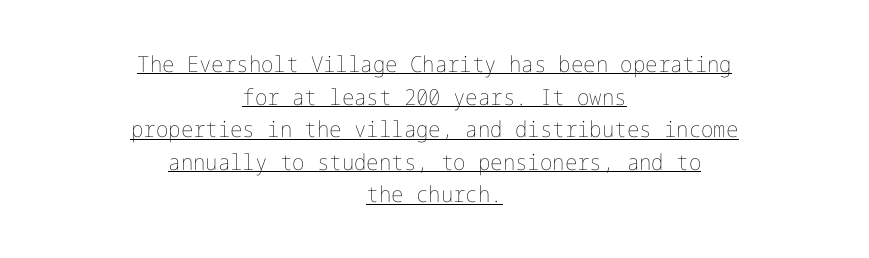
The image shows 22 px text type, upright; set centered, normal line spacing (1.48x), normal letter spacing, underlined.
